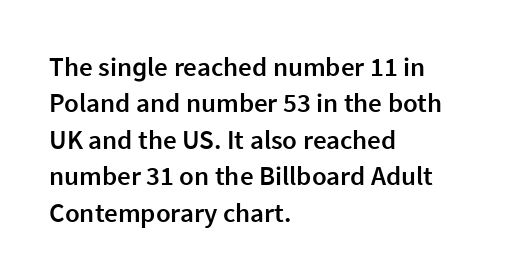
Q: Is the text bold? A: Semi-bold.
Q: Is the text italic (slanted)? A: No, it is upright.
Q: Is the text underlined? A: No.
Q: How is the paragraph aligned? A: Left-aligned.
Q: Is the spacing between letters normal or unusually wide? A: Normal.
Q: Is the spacing between lines tight, normal or loose? A: Normal.
